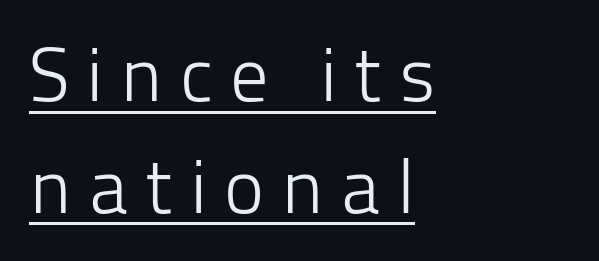
The image shows 76 px light sans-serif type, upright; set left-aligned, normal line spacing (1.47x), unusually wide letter spacing (+0.22 em), underlined; low stroke contrast and a medium x-height.
